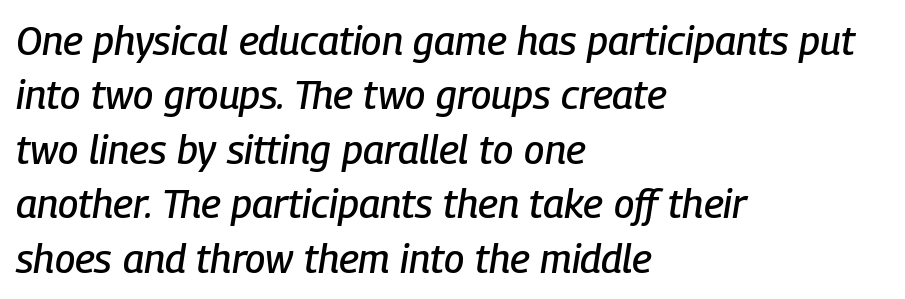
Proportional: the letters do not fall into vertical columns. A typesetter would call this leading conventional body-copy spacing. These lines keep a tight, regular rhythm from letter to letter. The font's italic variant was chosen for this text. Lines of text with bare space underneath.
